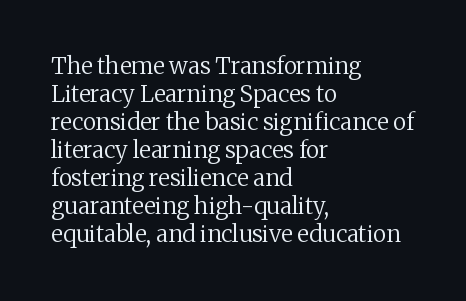
Q: Is the text bold? A: No.
Q: Is the text italic (slanted)? A: No, it is upright.
Q: Is the text underlined? A: No.
Q: How is the paragraph aligned? A: Left-aligned.
Q: Is the spacing between letters normal or unusually wide? A: Normal.
